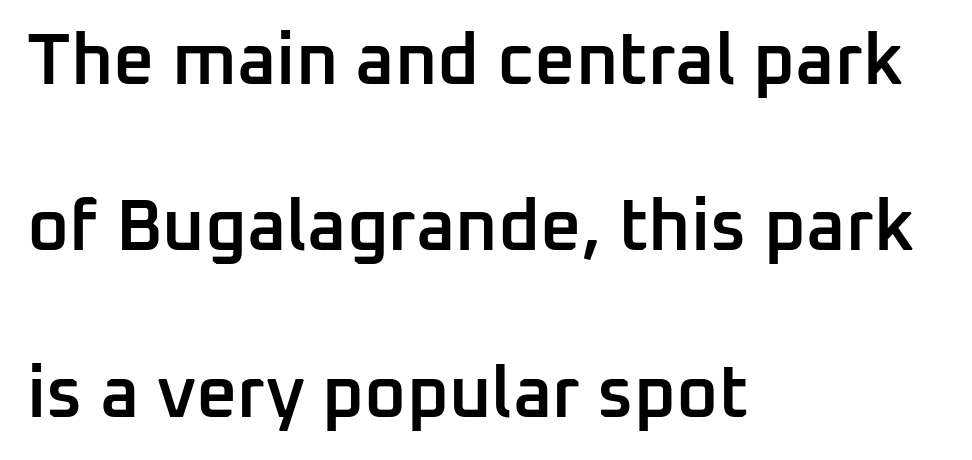
In terms of posture, this sample is upright. Each new line begins a long way beneath the previous one. The strokes are fattened partway — semibold, not bold. Note: no serifs on the glyphs. Students, note that the glyphs here touch the page at normal intervals.
